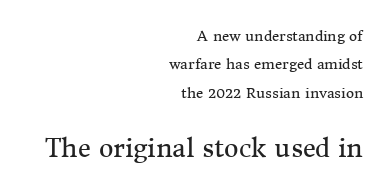
{"italic": "no", "bold": "no", "underline": "no", "align": "right", "line_spacing": "loose", "line_spacing_ratio": 2.03, "letter_spacing": "normal", "letter_spacing_em": 0.0, "larger_block": "second", "size_ratio": 1.79, "glyph_px": 25}
